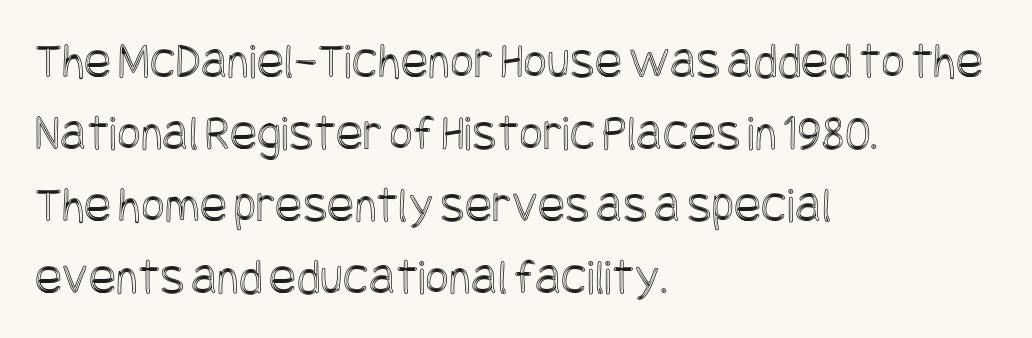
Q: Is the text italic (slanted)? A: No, it is upright.
Q: Is the text underlined? A: No.
Q: How is the paragraph aligned? A: Left-aligned.
Q: Is the spacing between letters normal or unusually wide? A: Normal.
Q: Is the spacing between lines tight, normal or loose? A: Normal.
Q: Width (condensed, normal, or wide)? A: Condensed.
Q: x-height? A: Large.
